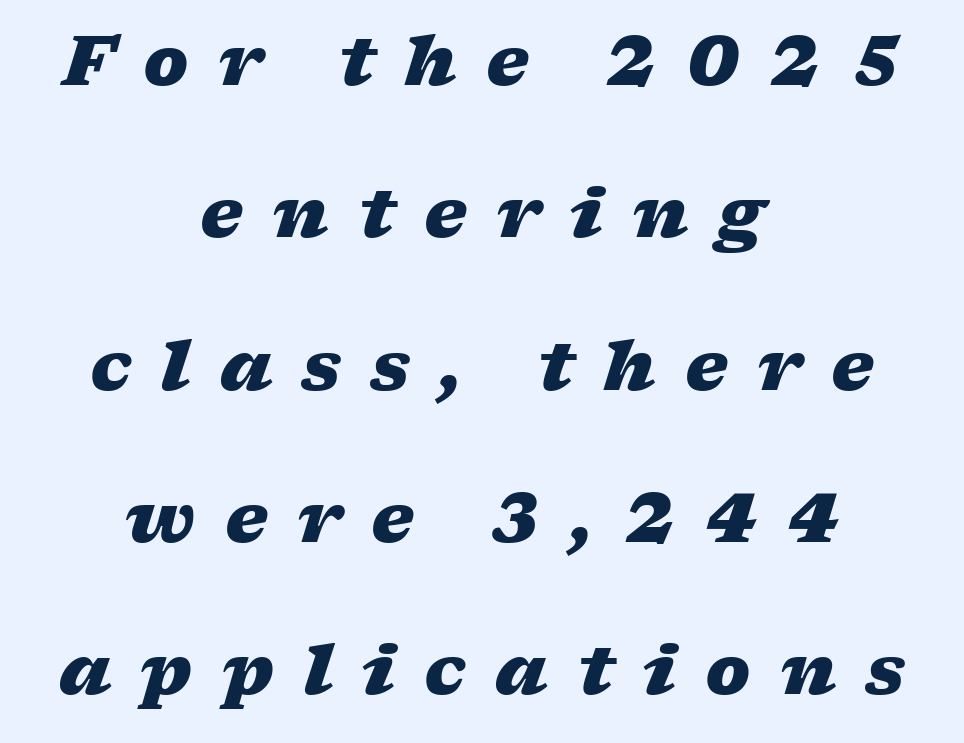
Q: Is the text bold? A: Yes.
Q: Is the text italic (slanted)? A: Yes, it leans right by about 17 degrees.
Q: Is the text underlined? A: No.
Q: How is the paragraph aligned? A: Centered.
Q: Is the spacing between letters normal or unusually wide? A: Unusually wide.
Q: Is the spacing between lines tight, normal or loose? A: Loose.
Q: Width (condensed, normal, or wide)? A: Wide.
Q: Stroke contrast? A: Low.
Q: x-height? A: Medium.
Q: Monospaced? A: No.
